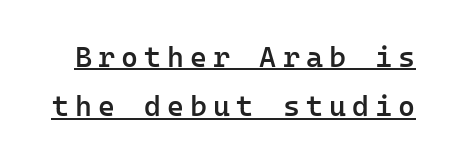
The image shows 29 px semibold sans-serif type, upright, monospaced; set normal line spacing (1.7x), unusually wide letter spacing (+0.21 em), underlined; low stroke contrast and a medium x-height.
